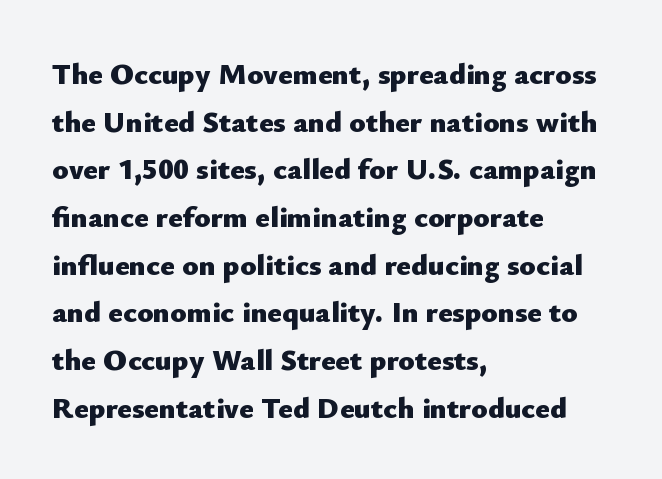
The image shows 30 px heavy sans-serif type, upright; set left-aligned, normal line spacing (1.59x), normal letter spacing, not underlined; low stroke contrast and a small x-height.
